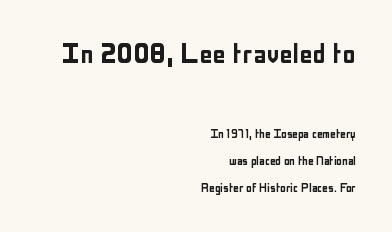
{"serif": "no", "italic": "no", "width": "condensed", "stroke_contrast": "low", "x_height": "medium", "monospaced": "no", "underline": "no", "align": "right", "line_spacing": "loose", "line_spacing_ratio": 1.93, "letter_spacing": "normal", "letter_spacing_em": 0.0, "larger_block": "first", "size_ratio": 2.36, "glyph_px": 33}
